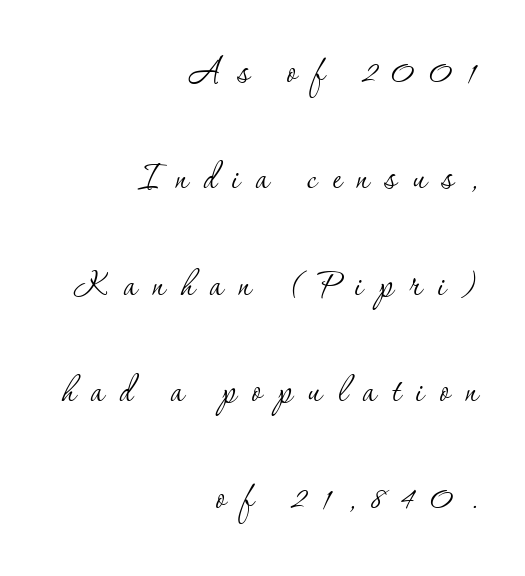
Q: Is the text bold? A: No.
Q: Is the text italic (slanted)? A: Yes.
Q: Is the typeface a serif or a sans-serif typeface? A: Serif.
Q: Is the text underlined? A: No.
Q: How is the paragraph aligned? A: Right-aligned.
Q: Is the spacing between letters normal or unusually wide? A: Unusually wide.
Q: Is the spacing between lines tight, normal or loose? A: Loose.
Q: Width (condensed, normal, or wide)? A: Normal.
Q: Stroke contrast? A: Low.
Q: x-height? A: Small.
Q: Monospaced? A: No.
